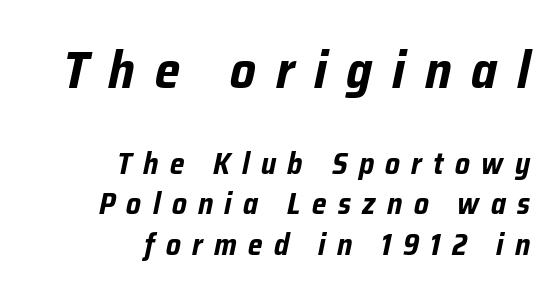
Q: Is the text bold? A: Yes.
Q: Is the text italic (slanted)? A: Yes, it leans right by about 12 degrees.
Q: Is the text underlined? A: No.
Q: How is the paragraph aligned? A: Right-aligned.
Q: Is the spacing between letters normal or unusually wide? A: Unusually wide.
Q: Is the spacing between lines tight, normal or loose? A: Normal.
Q: Which block of text is set in a larger size, the first (top) or the second (bottom)? A: The first (top) one.
Q: Width (condensed, normal, or wide)? A: Condensed.
Q: Stroke contrast? A: Low.
Q: x-height? A: Medium.
Q: Monospaced? A: No.
